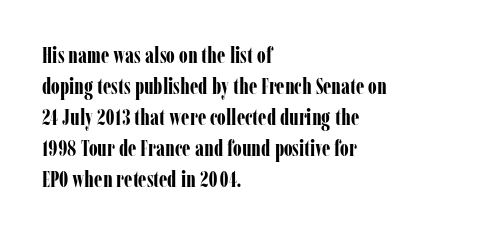
Q: Is the text bold? A: Yes.
Q: Is the text italic (slanted)? A: No, it is upright.
Q: Is the text underlined? A: No.
Q: How is the paragraph aligned? A: Left-aligned.
Q: Is the spacing between letters normal or unusually wide? A: Normal.
Q: Is the spacing between lines tight, normal or loose? A: Normal.
